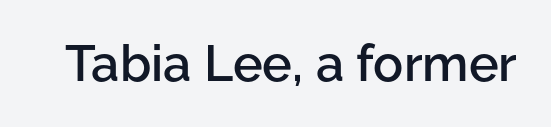
The tracking reads as untouched default to a designer's eye. The passage shown is typed in a proportional face where columns would drift. Posture: straight, roman, zero tilt. Type style note: lacks serifs. Unmarked baselines from the first word to the last.
